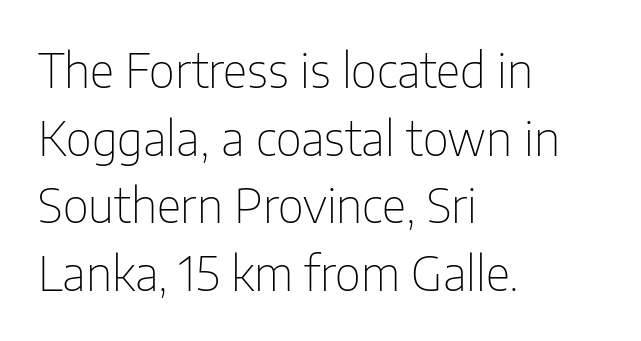
{"serif": "no", "italic": "no", "bold": "no", "weight": "thin", "width": "condensed", "stroke_contrast": "low", "x_height": "medium", "monospaced": "no", "underline": "no", "align": "left", "line_spacing": "normal", "line_spacing_ratio": 1.41, "letter_spacing": "normal", "letter_spacing_em": 0.0, "glyph_px": 48}
